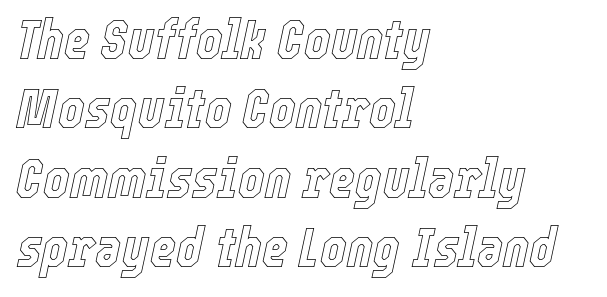
{"italic": "yes", "lean": "right", "slant_degrees": 12, "width": "condensed", "x_height": "medium", "monospaced": "no", "underline": "no", "align": "left", "line_spacing_ratio": 1.24, "letter_spacing": "normal", "letter_spacing_em": 0.0, "glyph_px": 56}
